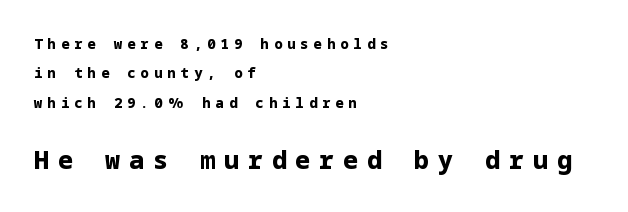
The image shows 25 px bold type, upright; set left-aligned, loose line spacing (2.1x), unusually wide letter spacing (+0.35 em), not underlined; the second (bottom) block is 1.79x larger.
